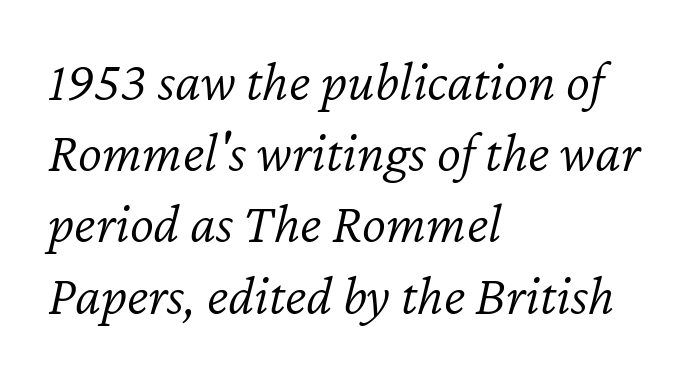
Do the characters align in a grid? No, the font is proportional. These lines keep a tight, regular rhythm from letter to letter. Regular leading. A student would call this left alignment; a typographer would say flush left, rag right. Descenders hang freely into open space.
